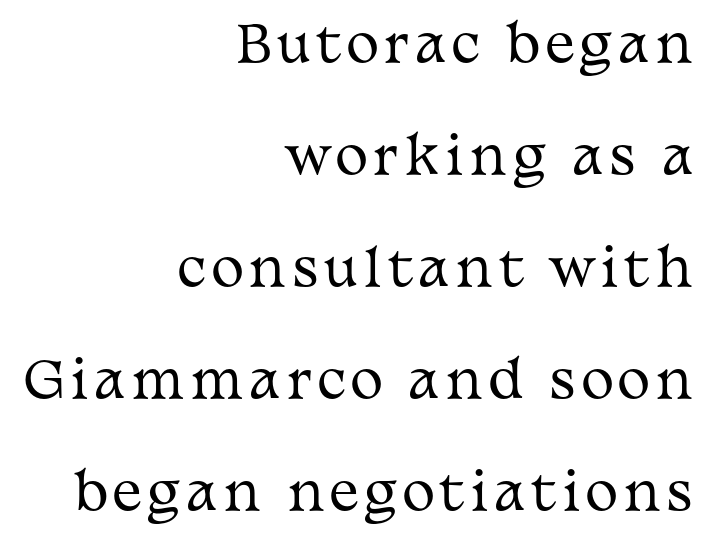
{"serif": "yes", "italic": "no", "bold": "no", "weight": "regular", "width": "wide", "stroke_contrast": "medium", "x_height": "medium", "monospaced": "no", "underline": "no", "align": "right", "line_spacing": "loose", "line_spacing_ratio": 2.24, "glyph_px": 50}
